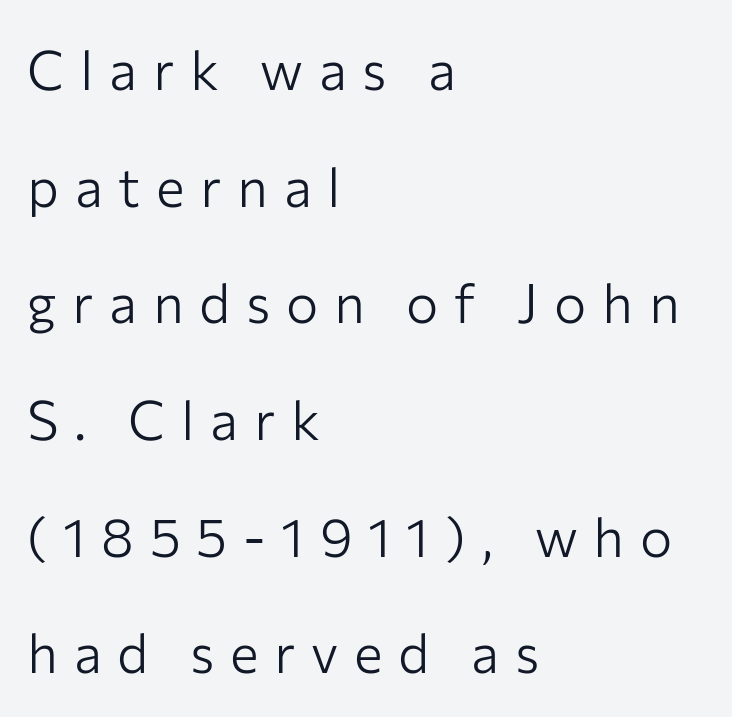
Q: Is the text bold? A: No.
Q: Is the text italic (slanted)? A: No, it is upright.
Q: Is the typeface a serif or a sans-serif typeface? A: Sans-serif.
Q: Is the text underlined? A: No.
Q: How is the paragraph aligned? A: Left-aligned.
Q: Is the spacing between letters normal or unusually wide? A: Unusually wide.
Q: Is the spacing between lines tight, normal or loose? A: Loose.
Q: Width (condensed, normal, or wide)? A: Normal.
Q: Stroke contrast? A: Low.
Q: x-height? A: Medium.
Q: Monospaced? A: No.
